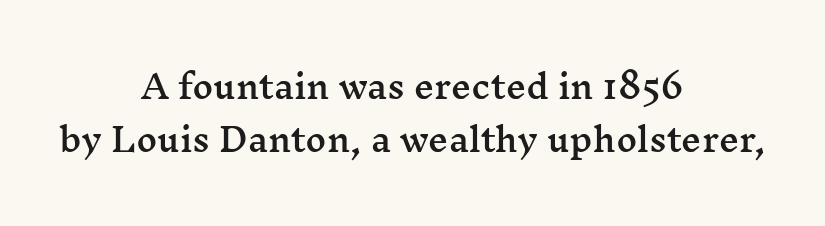
Q: Is the text italic (slanted)? A: No, it is upright.
Q: Is the typeface a serif or a sans-serif typeface? A: Serif.
Q: Is the text underlined? A: No.
Q: How is the paragraph aligned? A: Centered.
Q: Is the spacing between letters normal or unusually wide? A: Normal.
Q: Is the spacing between lines tight, normal or loose? A: Normal.
Q: Width (condensed, normal, or wide)? A: Wide.
Q: Stroke contrast? A: Medium.
Q: x-height? A: Medium.
Q: Monospaced? A: No.
